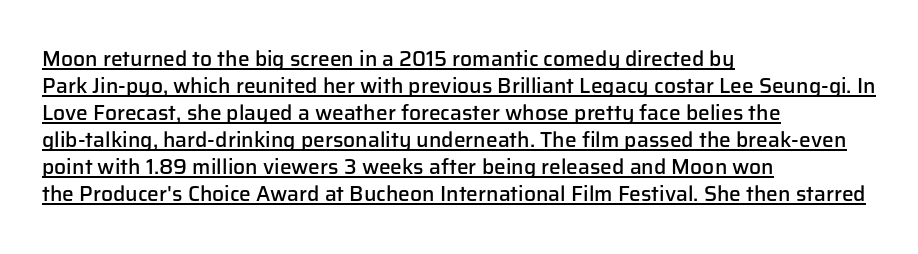
Q: Is the text bold? A: Semi-bold.
Q: Is the text italic (slanted)? A: No, it is upright.
Q: Is the text underlined? A: Yes.
Q: How is the paragraph aligned? A: Left-aligned.
Q: Is the spacing between letters normal or unusually wide? A: Normal.
Q: Is the spacing between lines tight, normal or loose? A: Normal.
